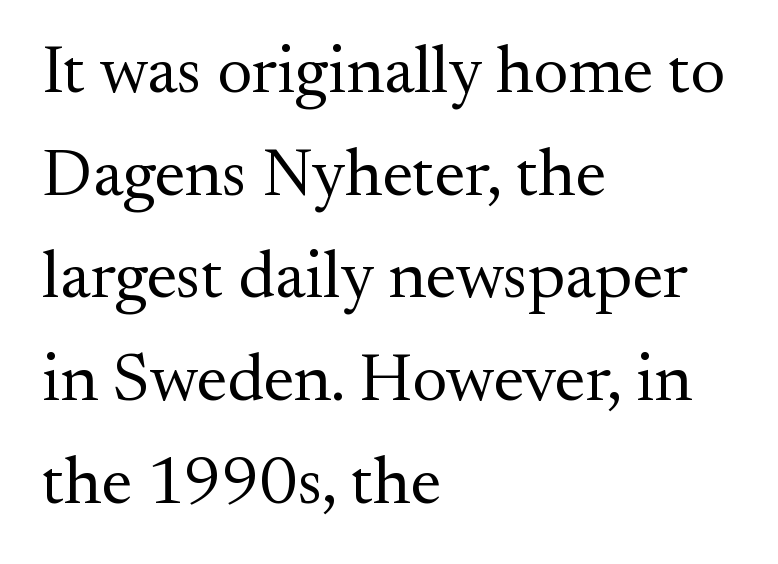
{"serif": "yes", "italic": "no", "bold": "no", "weight": "regular", "width": "normal", "stroke_contrast": "medium", "x_height": "small", "monospaced": "no", "underline": "no", "align": "left", "line_spacing": "normal", "line_spacing_ratio": 1.51, "letter_spacing": "normal", "letter_spacing_em": 0.0, "glyph_px": 68}
